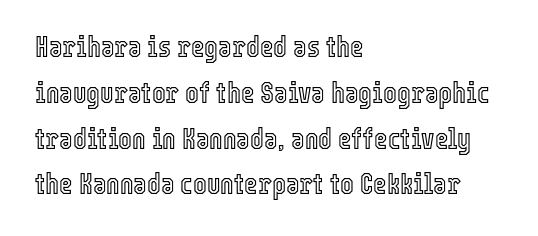
The image shows 29 px condensed type, upright; set left-aligned, normal line spacing (1.58x), normal letter spacing, not underlined; a medium x-height.
